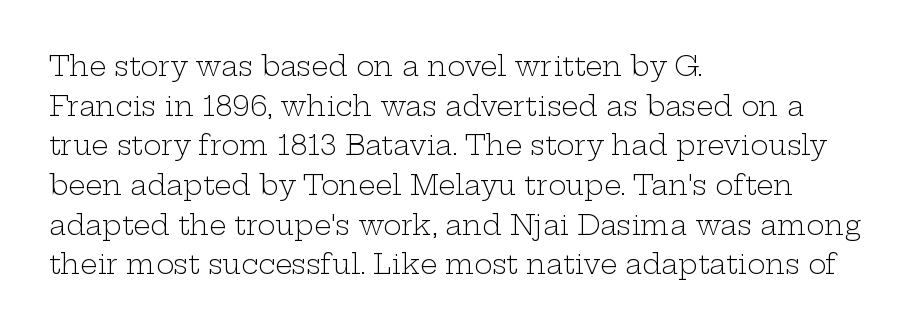
Q: Is the text bold? A: No.
Q: Is the text italic (slanted)? A: No, it is upright.
Q: Is the text underlined? A: No.
Q: How is the paragraph aligned? A: Left-aligned.
Q: Is the spacing between letters normal or unusually wide? A: Normal.
Q: Is the spacing between lines tight, normal or loose? A: Normal.
